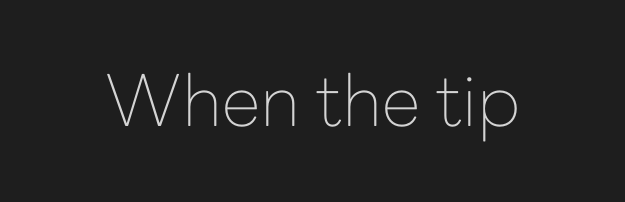
Q: Is the text bold? A: No.
Q: Is the text italic (slanted)? A: No, it is upright.
Q: Is the typeface a serif or a sans-serif typeface? A: Sans-serif.
Q: Is the text underlined? A: No.
Q: Is the spacing between letters normal or unusually wide? A: Normal.
Q: Width (condensed, normal, or wide)? A: Normal.
Q: Stroke contrast? A: Low.
Q: x-height? A: Medium.
Q: Monospaced? A: No.
